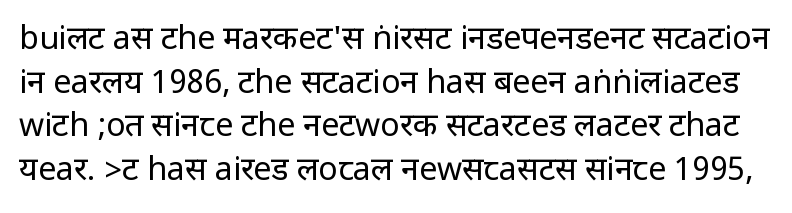
The passage shown is not bold in any degree. The rendering uses a moderate line-height, typical for paragraphs. Nope, no serifs anywhere on these letters. Posture: upright roman. Nothing unusual about the tracking: characters are spaced as the font intends.
